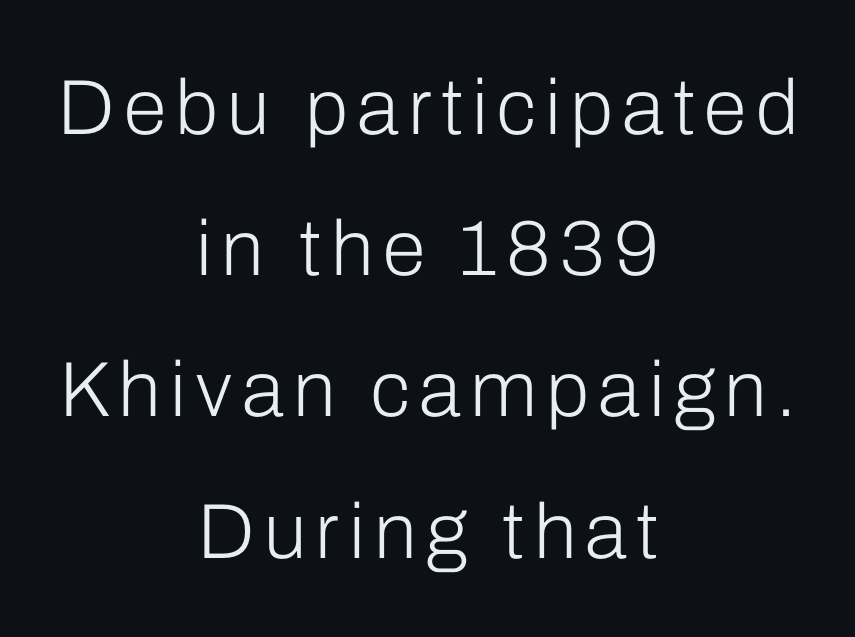
Q: Is the text bold? A: No.
Q: Is the text italic (slanted)? A: No, it is upright.
Q: Is the typeface a serif or a sans-serif typeface? A: Sans-serif.
Q: Is the text underlined? A: No.
Q: How is the paragraph aligned? A: Centered.
Q: Width (condensed, normal, or wide)? A: Normal.
Q: Stroke contrast? A: Low.
Q: x-height? A: Medium.
Q: Monospaced? A: No.
